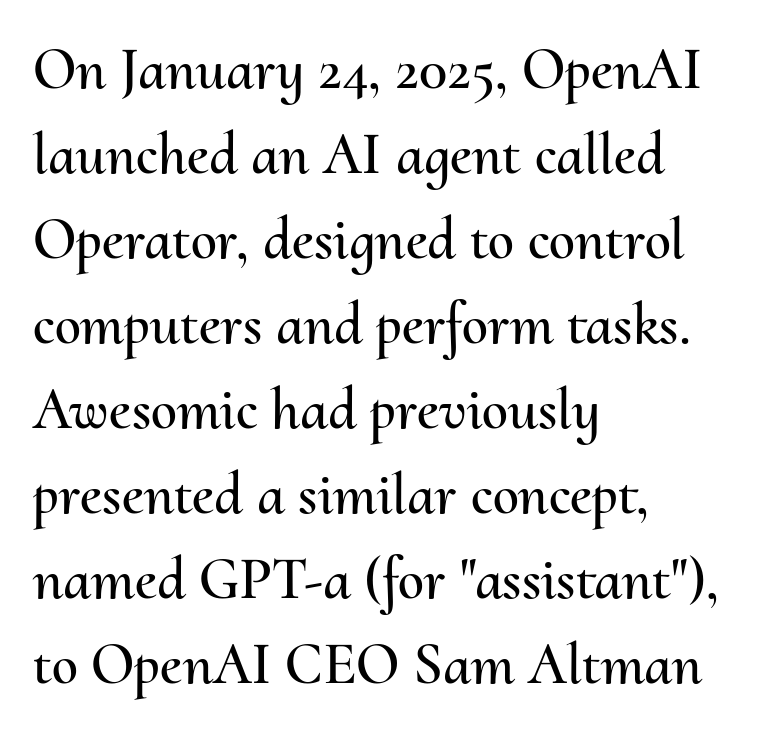
The image shows 59 px text type, upright; set left-aligned, normal line spacing (1.44x), normal letter spacing, not underlined; medium stroke contrast and a small x-height.
